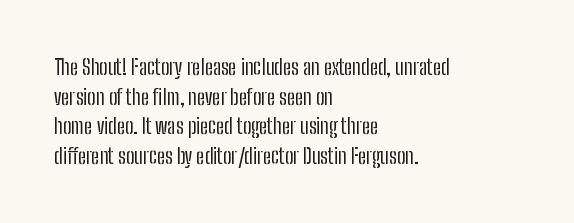
Quick note: underline off. Do the letters lean? They stand straight. The text block is weighted toward the left margin, trailing off unevenly rightward. This rendering leaves character spacing at its baseline value. Vertical spacing — default.
